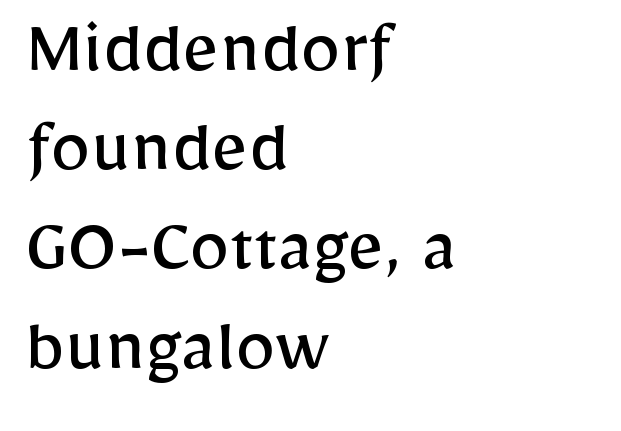
The type family on display is of the sans-serif kind. Tracking here is standard; glyphs follow each other at the usual distance. Posture: upright roman. The passage shown is not underscored anywhere. This rendering uses left alignment, leaving the right contour irregular. Is this a fixed-width face? No — the glyphs have proportional, varying widths.
